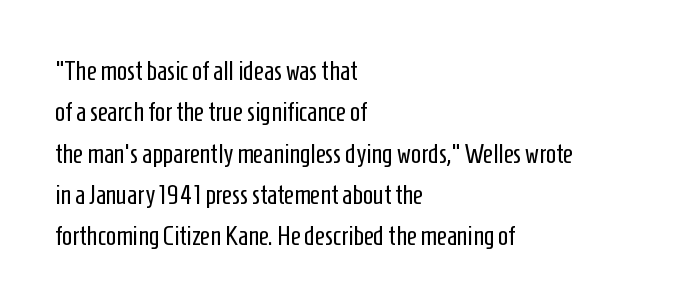
Q: Is the text bold? A: No.
Q: Is the text italic (slanted)? A: No, it is upright.
Q: Is the text underlined? A: No.
Q: How is the paragraph aligned? A: Left-aligned.
Q: Is the spacing between letters normal or unusually wide? A: Normal.
Q: Is the spacing between lines tight, normal or loose? A: Normal.
